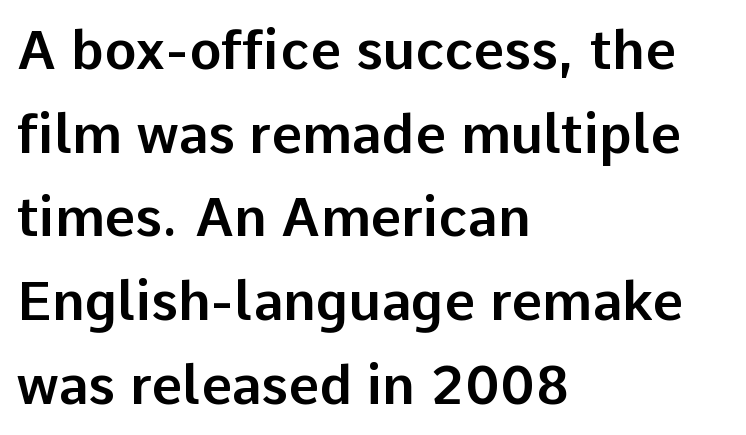
{"serif": "no", "italic": "no", "width": "normal", "stroke_contrast": "low", "x_height": "medium", "monospaced": "no", "underline": "no", "align": "left", "line_spacing": "normal", "line_spacing_ratio": 1.55, "letter_spacing": "normal", "letter_spacing_em": 0.0, "glyph_px": 54}
